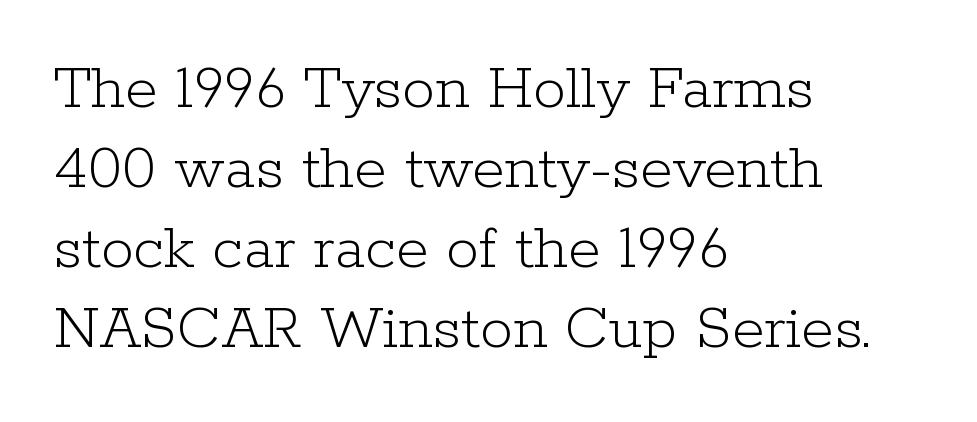
{"serif": "yes", "italic": "no", "bold": "no", "weight": "light", "width": "normal", "stroke_contrast": "low", "x_height": "medium", "monospaced": "no", "underline": "no", "align": "left", "line_spacing_ratio": 1.21, "letter_spacing": "normal", "letter_spacing_em": 0.0, "glyph_px": 66}
